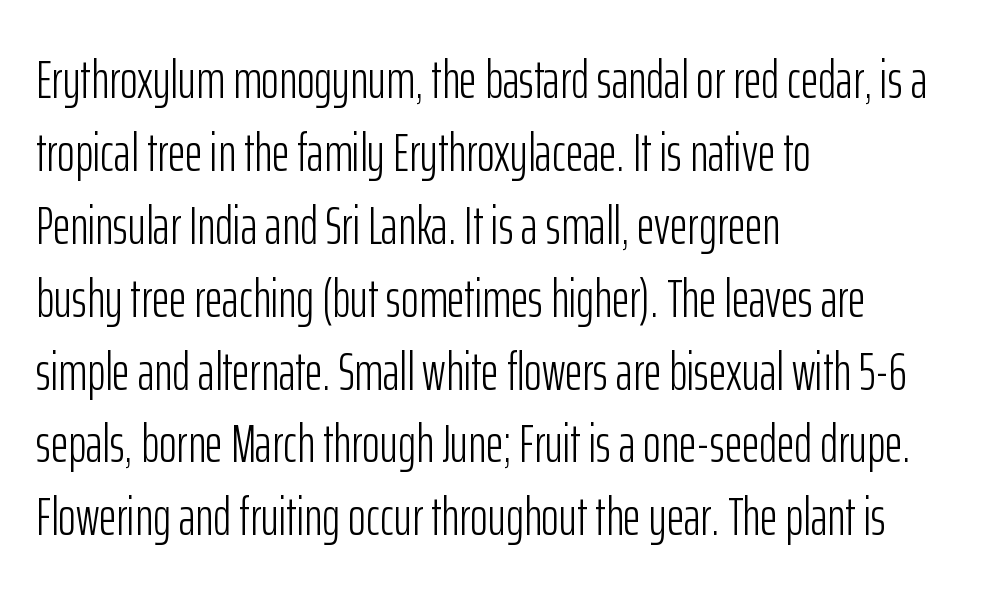
Q: Is the text bold? A: No.
Q: Is the text italic (slanted)? A: No, it is upright.
Q: Is the typeface a serif or a sans-serif typeface? A: Sans-serif.
Q: Is the text underlined? A: No.
Q: How is the paragraph aligned? A: Left-aligned.
Q: Is the spacing between letters normal or unusually wide? A: Normal.
Q: Is the spacing between lines tight, normal or loose? A: Normal.
Q: Width (condensed, normal, or wide)? A: Condensed.
Q: Stroke contrast? A: Low.
Q: x-height? A: Medium.
Q: Monospaced? A: No.
